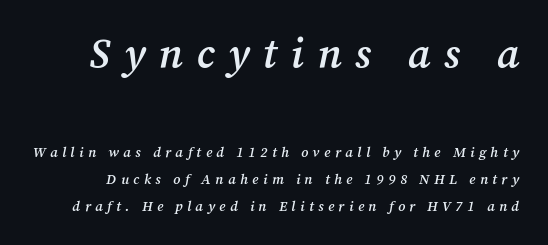
The image shows 42 px semibold serif type, italic (leaning right); set loose line spacing (1.93x), unusually wide letter spacing (+0.32 em), not underlined; the first (top) block is 3.0x larger; medium stroke contrast and a medium x-height.
